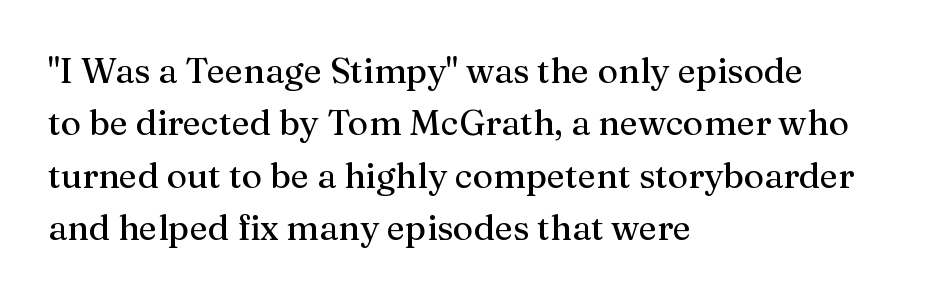
If you measured baseline to baseline, you'd find a middling distance. Character widths vary here, with narrow letters taking less room than wide ones. The passage shown is not underscored anywhere. The paragraph shown leans on its left margin.
